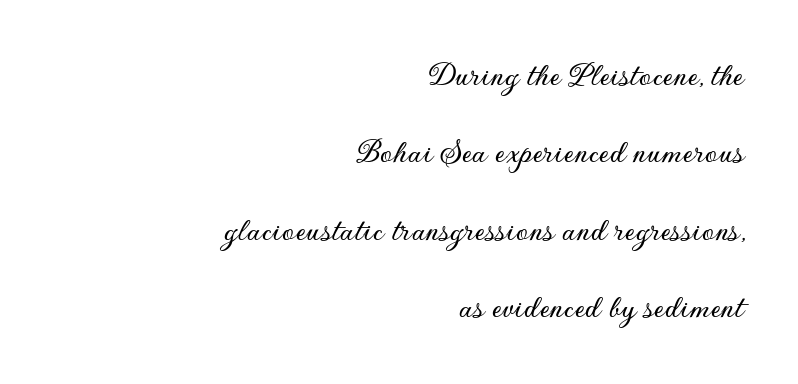
{"serif": "no", "width": "normal", "stroke_contrast": "low", "x_height": "small", "monospaced": "no", "underline": "no", "align": "right", "line_spacing": "loose", "line_spacing_ratio": 2.21, "letter_spacing": "normal", "letter_spacing_em": 0.0, "glyph_px": 35}
